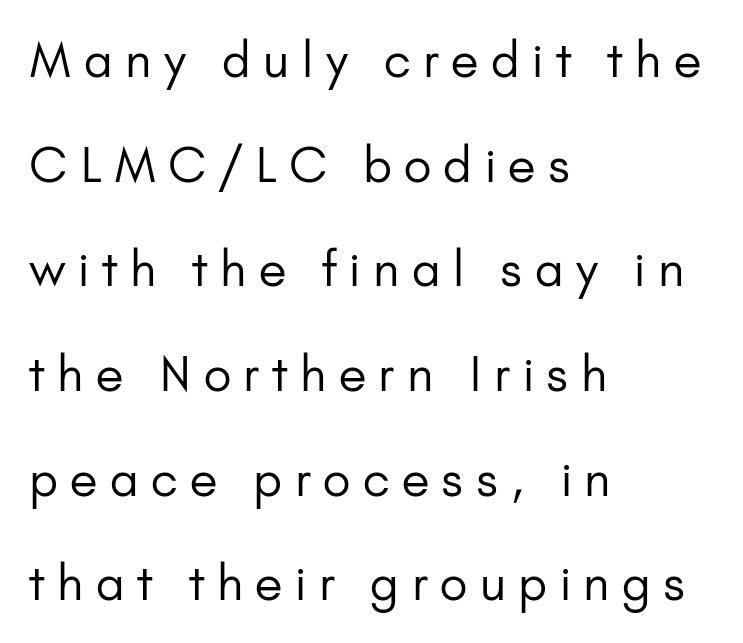
The image shows 48 px regular-weight sans-serif type, upright; set left-aligned, loose line spacing (2.18x), unusually wide letter spacing (+0.26 em), not underlined; low stroke contrast and a small x-height.
